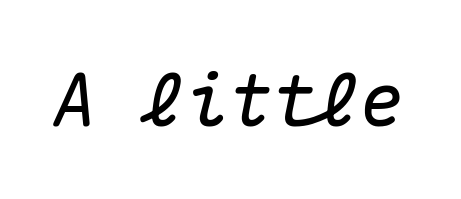
The image shows 73 px text type, italic (leaning right), monospaced; set normal letter spacing, not underlined; medium stroke contrast and a medium x-height.
